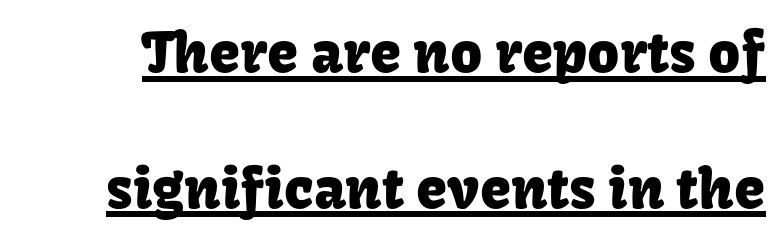
The face used here is proportionally spaced, like ordinary book or web type. It's the straight-up-and-down kind of type. The vertical gap from one line to the next is large. This rendering features underlined lettering.
